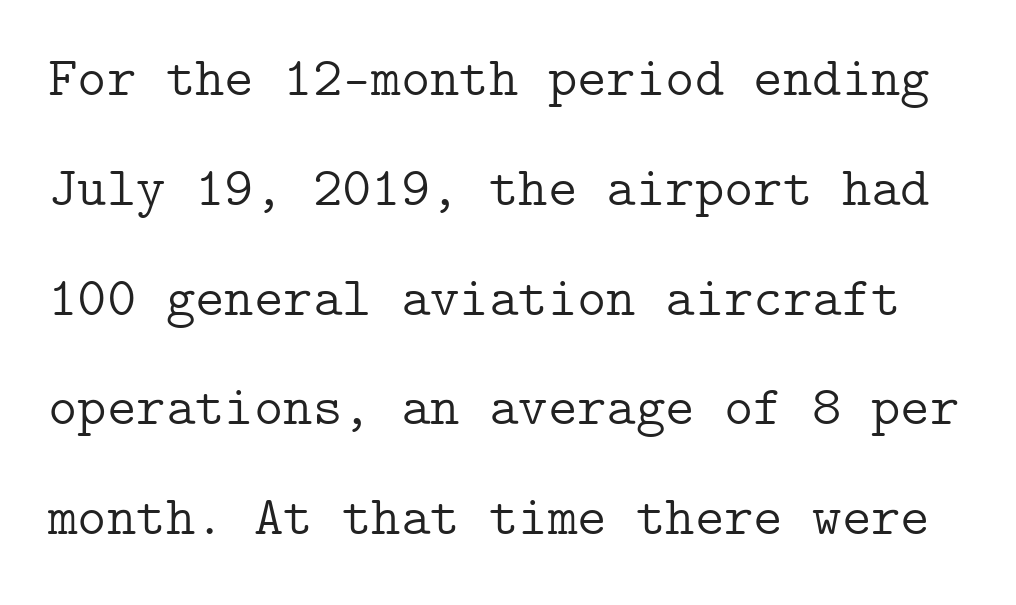
The image shows 56 px light serif type, upright; set loose line spacing (1.96x), normal letter spacing, not underlined; low stroke contrast and a medium x-height.
